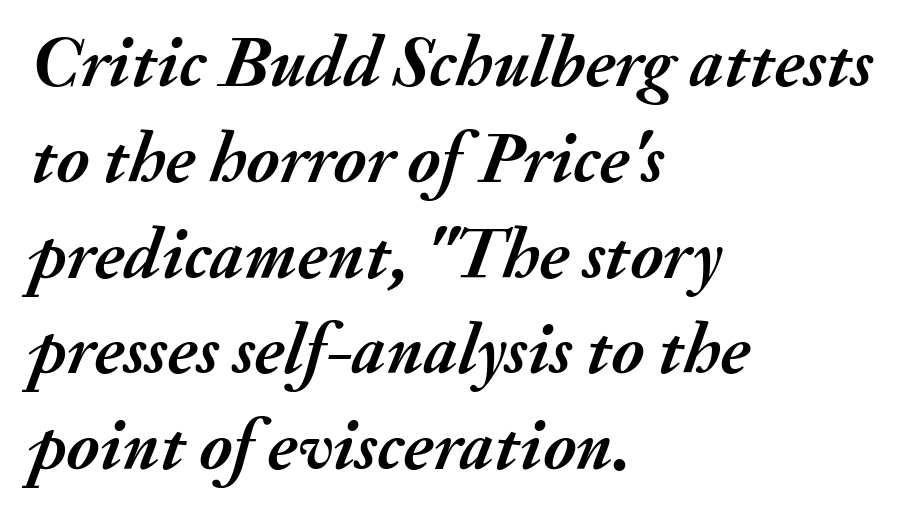
Q: Is the text bold? A: Yes.
Q: Is the text italic (slanted)? A: Yes, it leans right by about 20 degrees.
Q: Is the text underlined? A: No.
Q: How is the paragraph aligned? A: Left-aligned.
Q: Is the spacing between letters normal or unusually wide? A: Normal.
Q: Is the spacing between lines tight, normal or loose? A: Normal.
Q: Width (condensed, normal, or wide)? A: Normal.
Q: Stroke contrast? A: Medium.
Q: x-height? A: Small.
Q: Monospaced? A: No.
